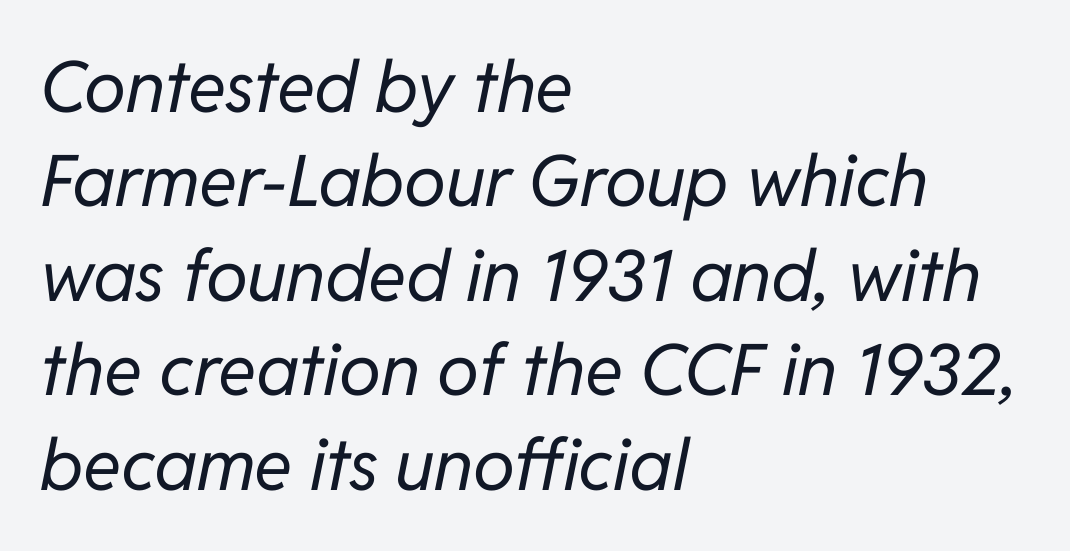
The image shows 71 px regular-weight type, italic (leaning right); set left-aligned, normal line spacing (1.33x), normal letter spacing, not underlined; low stroke contrast and a medium x-height.
